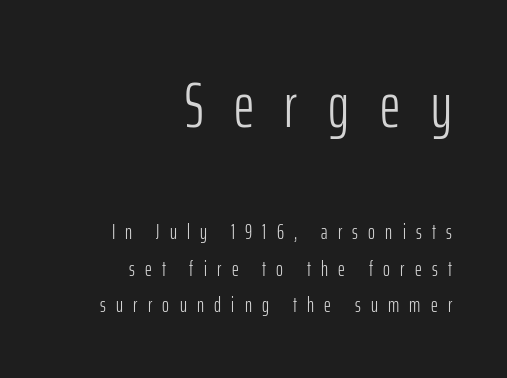
Think of a printed novel: that variable character pitch is what you see here. The paragraph shown leans on its right margin. Visually, the top section dominates because its glyphs are scaled up. What kind of face is this? One without serifs — a sans. Letters rest on an invisible, unmarked baseline. Ascenders rise straight up at ninety degrees.
